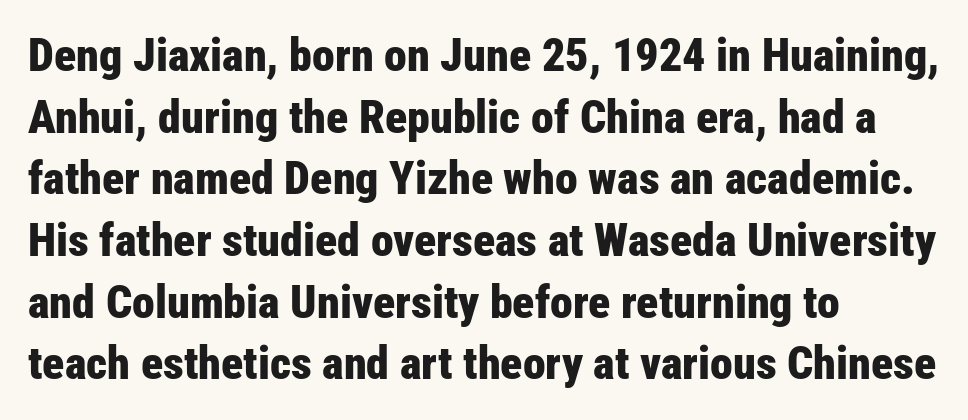
The image shows 46 px bold, condensed sans-serif type, upright; set left-aligned, normal line spacing (1.34x), normal letter spacing, not underlined; low stroke contrast and a medium x-height.
